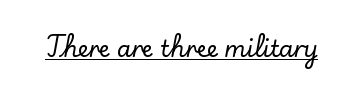
You can see a thin bar hugging the bottom of the glyphs. This rendering leaves character spacing at its baseline value.
